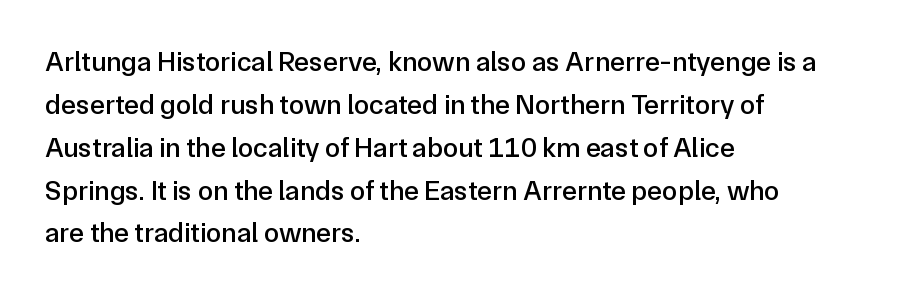
Varying glyph widths throughout — classic text-font behaviour. Only glyphs here, with clear space below each row. The designer went with a sans here, leaving each stem footless. You could call the tracking neutral — neither tight nor loose.
